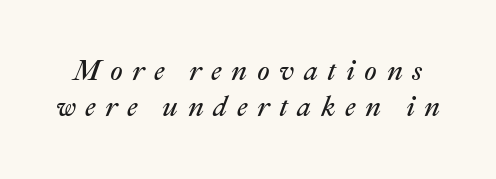
{"italic": "yes", "lean": "right", "slant_degrees": 22, "bold": "no", "weight": "regular", "width": "normal", "stroke_contrast": "medium", "x_height": "medium", "monospaced": "no", "underline": "no", "line_spacing": "normal", "line_spacing_ratio": 1.29, "letter_spacing": "wide", "letter_spacing_em": 0.34, "glyph_px": 28}
